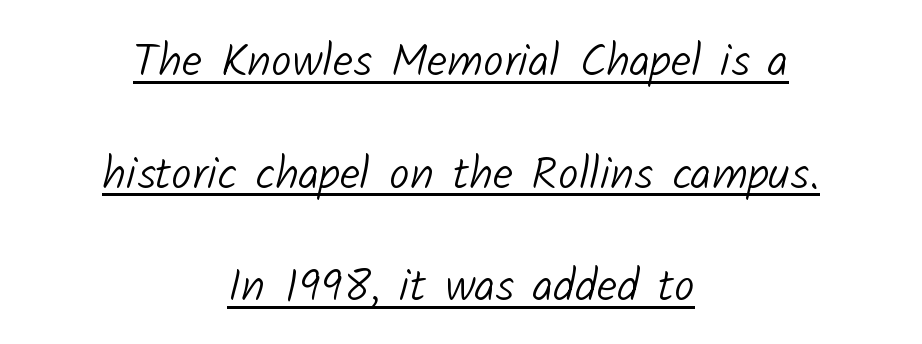
The image shows 46 px light sans-serif type; set centered, loose line spacing (2.45x), normal letter spacing, underlined; low stroke contrast and a medium x-height.
